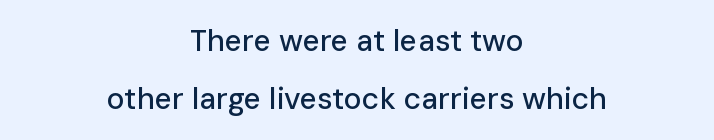
Q: Is the text italic (slanted)? A: No, it is upright.
Q: Is the typeface a serif or a sans-serif typeface? A: Sans-serif.
Q: Is the text underlined? A: No.
Q: How is the paragraph aligned? A: Centered.
Q: Is the spacing between letters normal or unusually wide? A: Normal.
Q: Is the spacing between lines tight, normal or loose? A: Loose.
Q: Width (condensed, normal, or wide)? A: Normal.
Q: Stroke contrast? A: Low.
Q: x-height? A: Medium.
Q: Monospaced? A: No.
